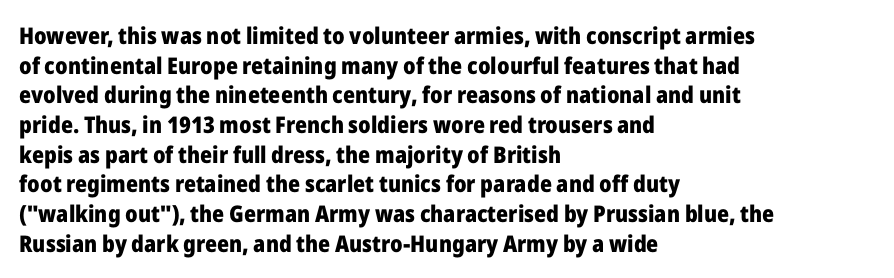
Q: Is the text bold? A: Yes.
Q: Is the text italic (slanted)? A: No, it is upright.
Q: Is the text underlined? A: No.
Q: How is the paragraph aligned? A: Left-aligned.
Q: Is the spacing between letters normal or unusually wide? A: Normal.
Q: Is the spacing between lines tight, normal or loose? A: Normal.
